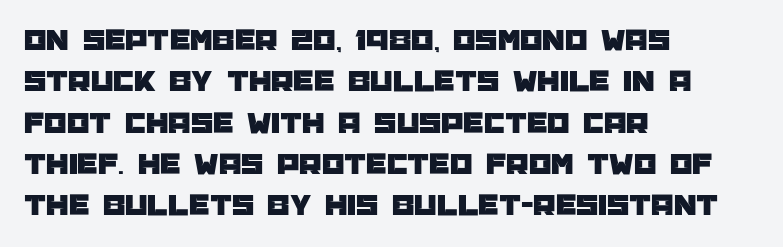
The image shows 32 px sans-serif type, upright; set left-aligned, normal line spacing (1.29x), normal letter spacing, not underlined; low stroke contrast and a large x-height.
